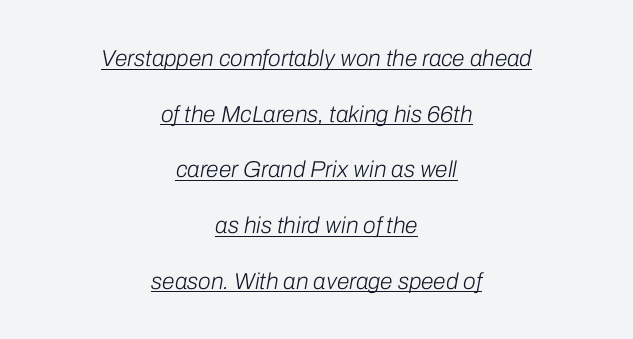
Q: Is the text bold? A: No.
Q: Is the text italic (slanted)? A: Yes, it leans right by about 10 degrees.
Q: Is the text underlined? A: Yes.
Q: How is the paragraph aligned? A: Centered.
Q: Is the spacing between letters normal or unusually wide? A: Normal.
Q: Is the spacing between lines tight, normal or loose? A: Loose.
